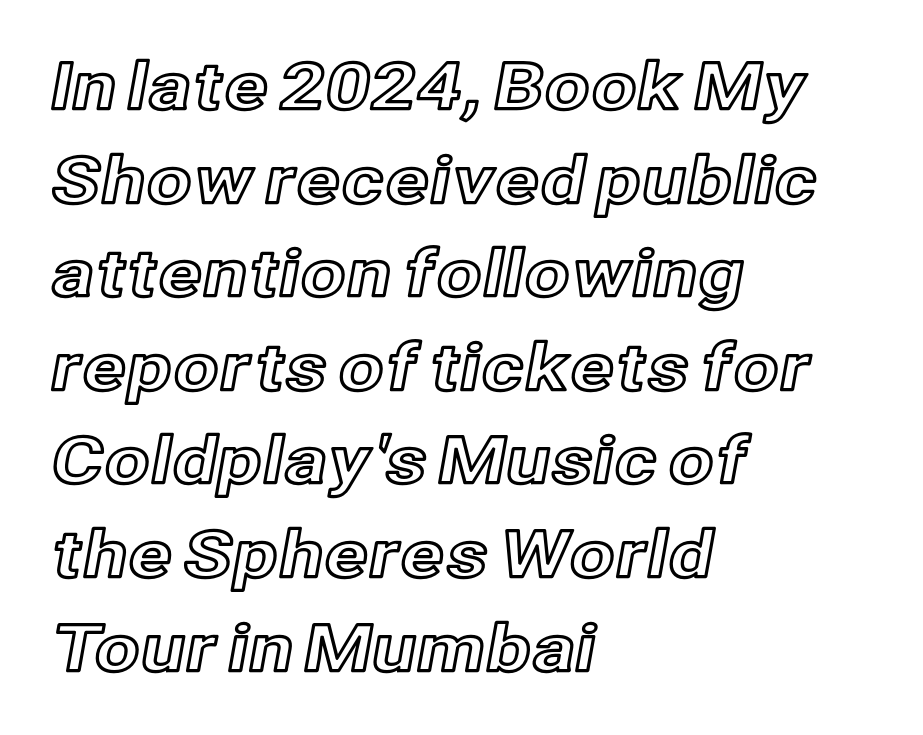
The image shows 65 px text type; set left-aligned, normal line spacing (1.44x), normal letter spacing, not underlined; a medium x-height.
